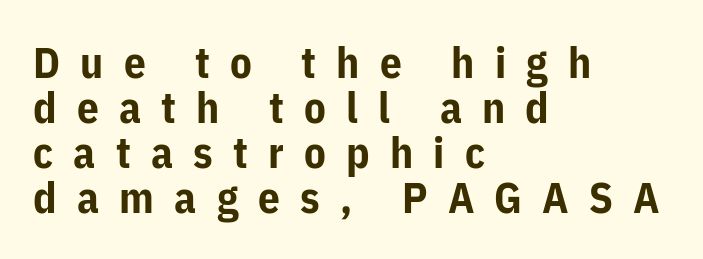
{"serif": "no", "italic": "no", "bold": "yes", "weight": "bold", "width": "normal", "stroke_contrast": "low", "x_height": "medium", "monospaced": "no", "underline": "no", "align": "left", "line_spacing": "tight", "line_spacing_ratio": 1.05, "letter_spacing": "wide", "letter_spacing_em": 0.47, "glyph_px": 43}
